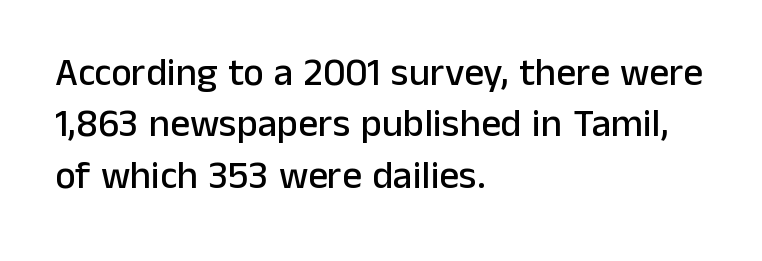
{"serif": "no", "italic": "no", "width": "normal", "stroke_contrast": "low", "x_height": "medium", "monospaced": "no", "underline": "no", "align": "left", "line_spacing": "normal", "line_spacing_ratio": 1.32, "letter_spacing": "normal", "letter_spacing_em": 0.0, "glyph_px": 39}
